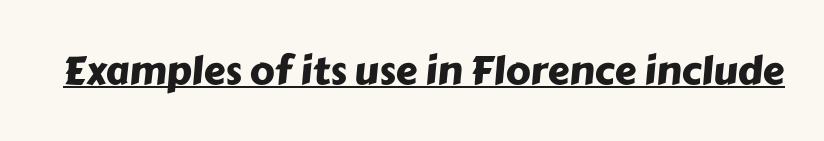
Q: Is the typeface a serif or a sans-serif typeface? A: Sans-serif.
Q: Is the text underlined? A: Yes.
Q: Is the spacing between letters normal or unusually wide? A: Normal.
Q: Width (condensed, normal, or wide)? A: Normal.
Q: Stroke contrast? A: Low.
Q: x-height? A: Medium.
Q: Monospaced? A: No.
